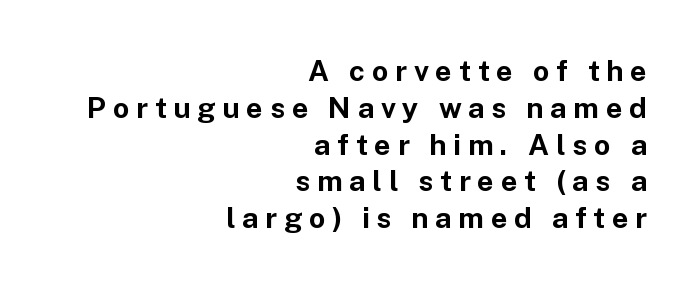
Chunky letters — that's bold for sure. Characters remain perfectly vertical along every line. Summary of vertical rhythm: regular, with standard interline spacing. Line ends are locked; line starts wander.
